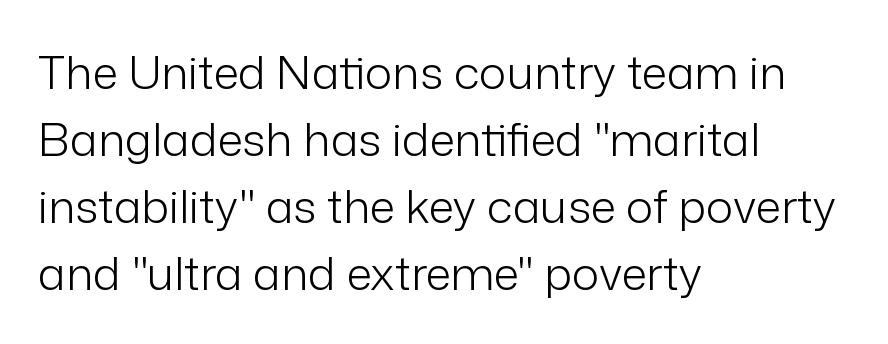
Q: Is the text bold? A: No.
Q: Is the text italic (slanted)? A: No, it is upright.
Q: Is the typeface a serif or a sans-serif typeface? A: Sans-serif.
Q: Is the text underlined? A: No.
Q: How is the paragraph aligned? A: Left-aligned.
Q: Is the spacing between letters normal or unusually wide? A: Normal.
Q: Is the spacing between lines tight, normal or loose? A: Normal.
Q: Width (condensed, normal, or wide)? A: Normal.
Q: Stroke contrast? A: Low.
Q: x-height? A: Medium.
Q: Monospaced? A: No.
